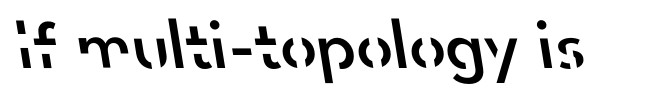
The image shows 72 px semibold sans-serif type; set normal letter spacing, not underlined; low stroke contrast and a small x-height.
